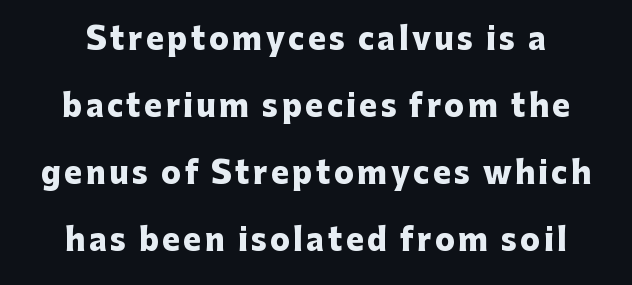
The font is running at its bold setting. The passage shown is typed in a proportional face where columns would drift. You could fit nearly another row in the gap between these rows. In CSS terms this would be text-align: center.
